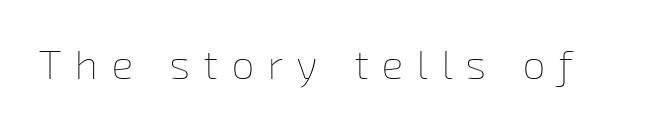
Q: Is the text bold? A: No.
Q: Is the text underlined? A: No.
Q: Is the spacing between letters normal or unusually wide? A: Unusually wide.
Q: Width (condensed, normal, or wide)? A: Normal.
Q: Stroke contrast? A: Low.
Q: x-height? A: Medium.
Q: Monospaced? A: No.
